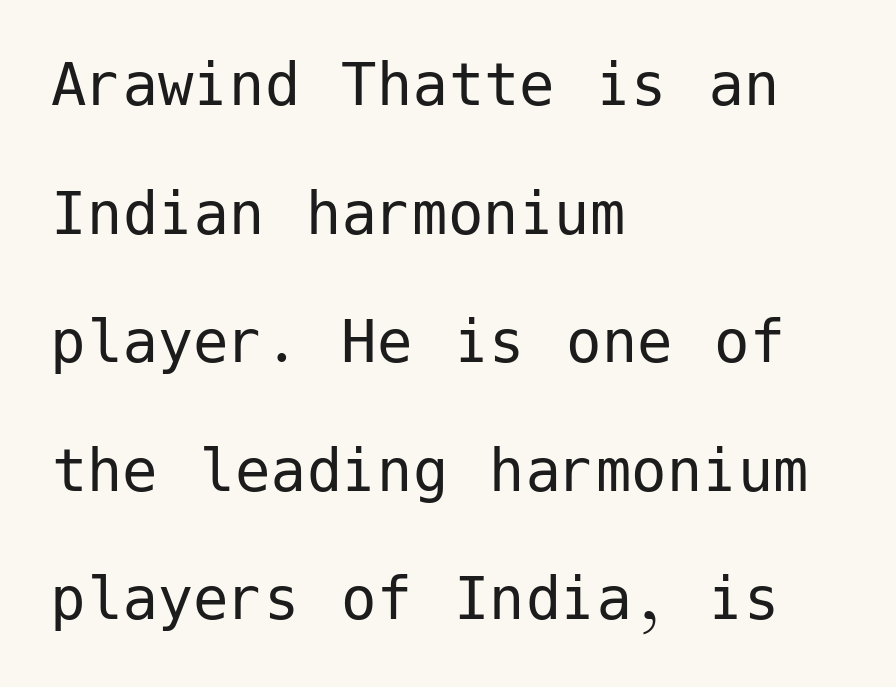
Posture: upright roman. Letters rest on an invisible, unmarked baseline. No feet cap the strokes, marking this as sans-serif type. Spacing between characters is what you'd get straight out of the box. Line beginnings align vertically; line endings do not. The characters are drawn with everyday or finer stroke widths.
